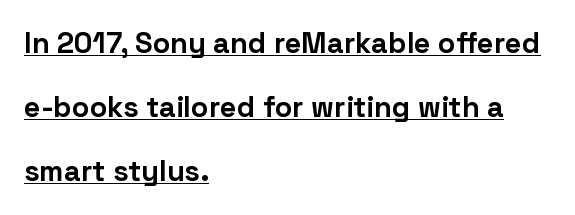
{"serif": "no", "italic": "no", "bold": "yes", "weight": "bold", "width": "normal", "stroke_contrast": "low", "x_height": "medium", "monospaced": "no", "underline": "yes", "align": "left", "line_spacing": "loose", "line_spacing_ratio": 2.21, "letter_spacing": "normal", "letter_spacing_em": 0.0, "glyph_px": 29}
